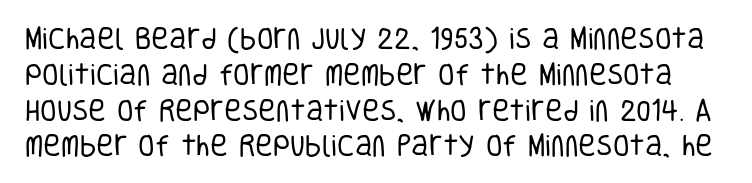
Q: Is the text bold? A: No.
Q: Is the text italic (slanted)? A: No, it is upright.
Q: Is the text underlined? A: No.
Q: Is the spacing between letters normal or unusually wide? A: Normal.
Q: Is the spacing between lines tight, normal or loose? A: Normal.
